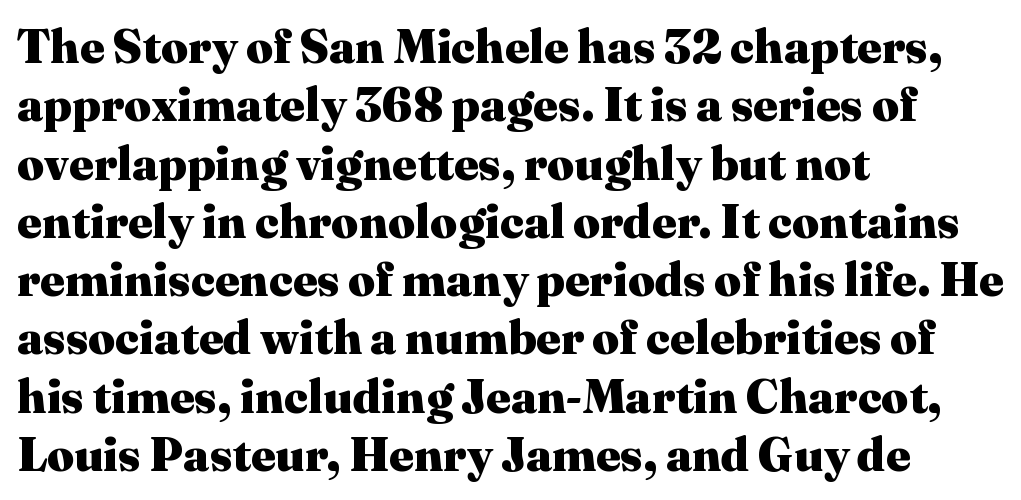
The image shows 47 px heavy serif type, upright; set left-aligned, line spacing 1.24x, normal letter spacing, not underlined; medium stroke contrast and a medium x-height.
